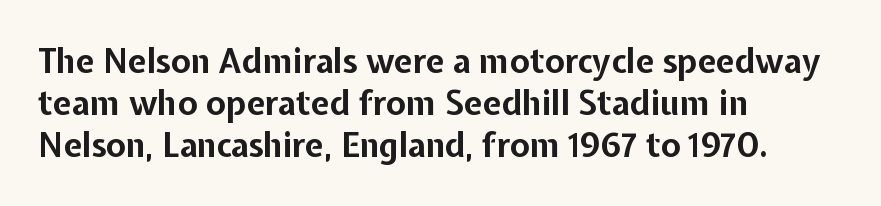
{"serif": "no", "italic": "no", "bold": "yes", "weight": "bold", "width": "normal", "stroke_contrast": "low", "x_height": "medium", "monospaced": "no", "underline": "no", "align": "left", "line_spacing": "normal", "line_spacing_ratio": 1.27, "letter_spacing": "normal", "letter_spacing_em": 0.0, "glyph_px": 33}
